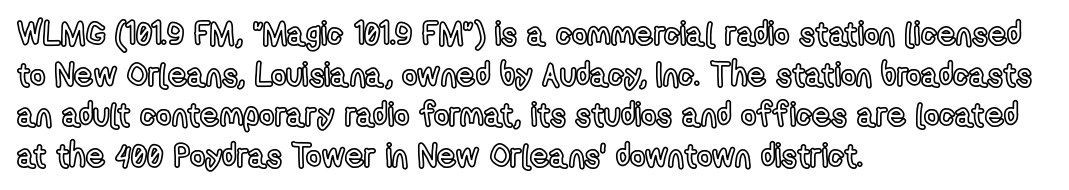
The image shows 33 px condensed type, upright; set left-aligned, line spacing 1.23x, normal letter spacing, not underlined; a medium x-height.
